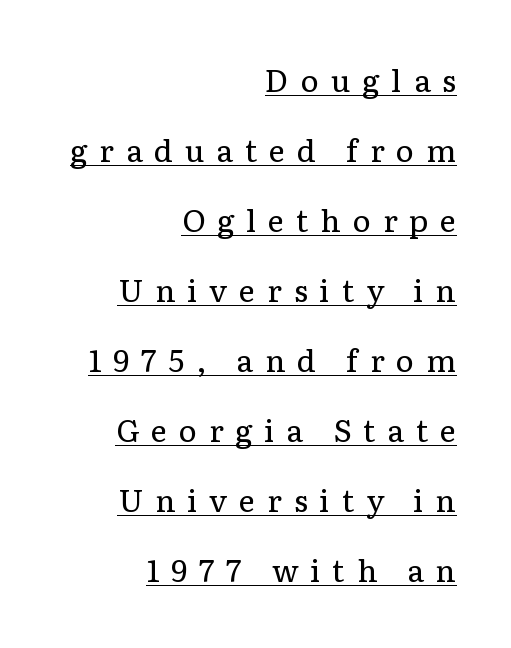
{"serif": "yes", "italic": "no", "bold": "no", "weight": "regular", "width": "normal", "stroke_contrast": "low", "x_height": "medium", "monospaced": "no", "underline": "yes", "align": "right", "line_spacing": "loose", "line_spacing_ratio": 2.26, "letter_spacing": "wide", "letter_spacing_em": 0.38, "glyph_px": 31}
